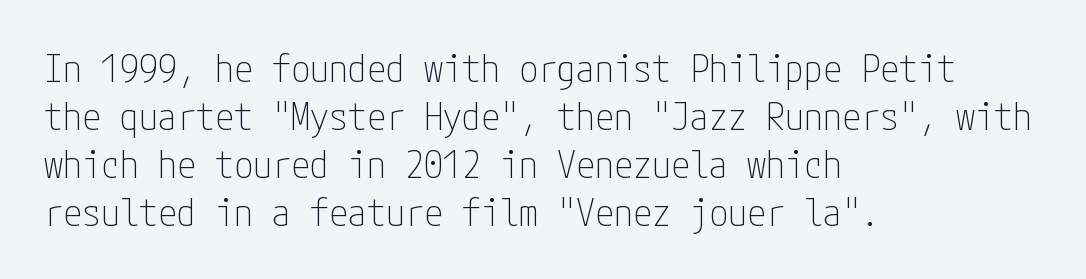
Q: Is the text bold? A: No.
Q: Is the text italic (slanted)? A: No, it is upright.
Q: Is the typeface a serif or a sans-serif typeface? A: Sans-serif.
Q: Is the text underlined? A: No.
Q: How is the paragraph aligned? A: Left-aligned.
Q: Is the spacing between letters normal or unusually wide? A: Normal.
Q: Is the spacing between lines tight, normal or loose? A: Normal.
Q: Width (condensed, normal, or wide)? A: Condensed.
Q: Stroke contrast? A: Low.
Q: x-height? A: Medium.
